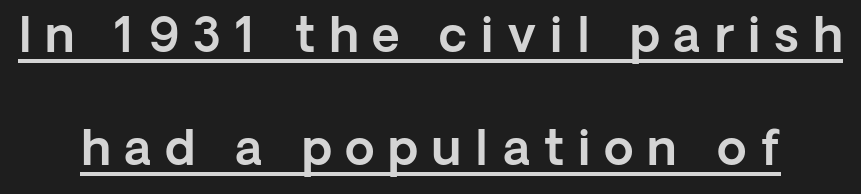
{"serif": "no", "italic": "no", "width": "normal", "x_height": "medium", "monospaced": "no", "underline": "yes", "line_spacing": "loose", "line_spacing_ratio": 2.36, "letter_spacing": "wide", "letter_spacing_em": 0.29, "glyph_px": 48}
